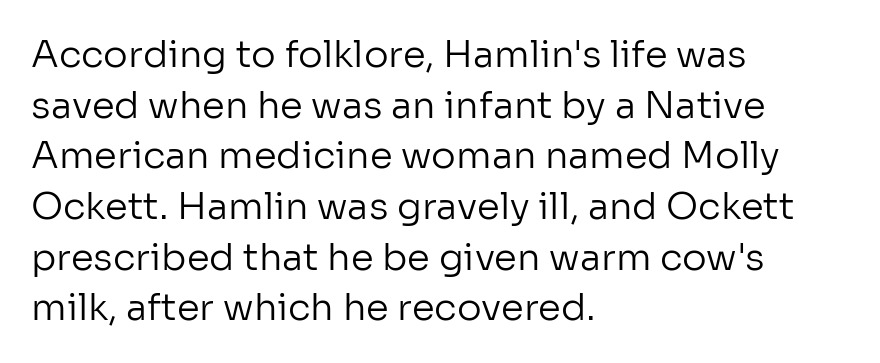
The image shows 37 px regular-weight sans-serif type, upright; set left-aligned, normal line spacing (1.37x), normal letter spacing, not underlined; low stroke contrast and a medium x-height.
